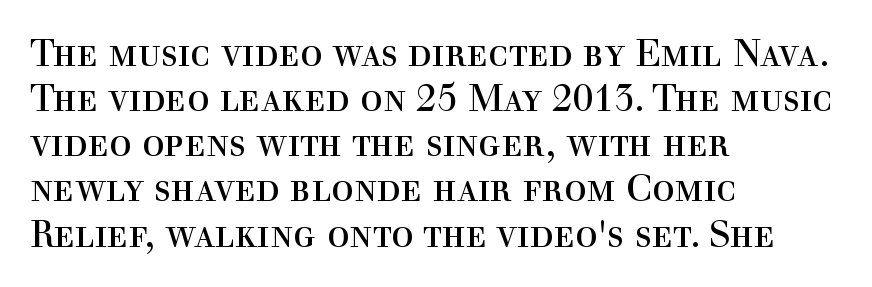
Q: Is the text bold? A: No.
Q: Is the text italic (slanted)? A: No, it is upright.
Q: Is the typeface a serif or a sans-serif typeface? A: Serif.
Q: Is the text underlined? A: No.
Q: How is the paragraph aligned? A: Left-aligned.
Q: Is the spacing between letters normal or unusually wide? A: Normal.
Q: Width (condensed, normal, or wide)? A: Normal.
Q: x-height? A: Medium.
Q: Monospaced? A: No.
